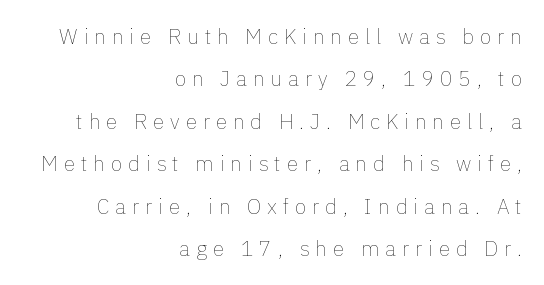
The image shows 21 px text type, upright; set right-aligned, loose line spacing (2.02x), unusually wide letter spacing (+0.28 em), not underlined.
